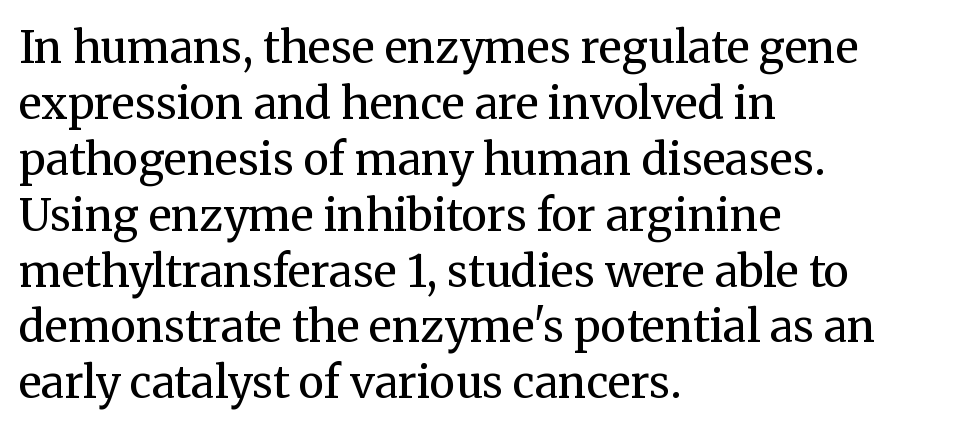
Character widths vary here, with narrow letters taking less room than wide ones. Regular leading. Has an underline been added? It has not. Stroke mass is kept to a normal reading level or below.
